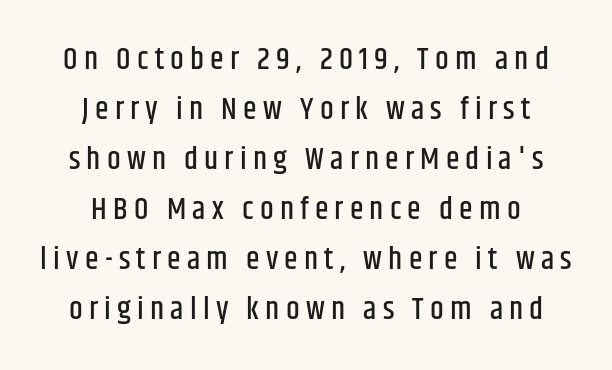
Q: Is the text italic (slanted)? A: No, it is upright.
Q: Is the typeface a serif or a sans-serif typeface? A: Sans-serif.
Q: Is the text underlined? A: No.
Q: How is the paragraph aligned? A: Centered.
Q: Is the spacing between letters normal or unusually wide? A: Unusually wide.
Q: Is the spacing between lines tight, normal or loose? A: Normal.
Q: Width (condensed, normal, or wide)? A: Condensed.
Q: Stroke contrast? A: Low.
Q: x-height? A: Large.
Q: Monospaced? A: No.
